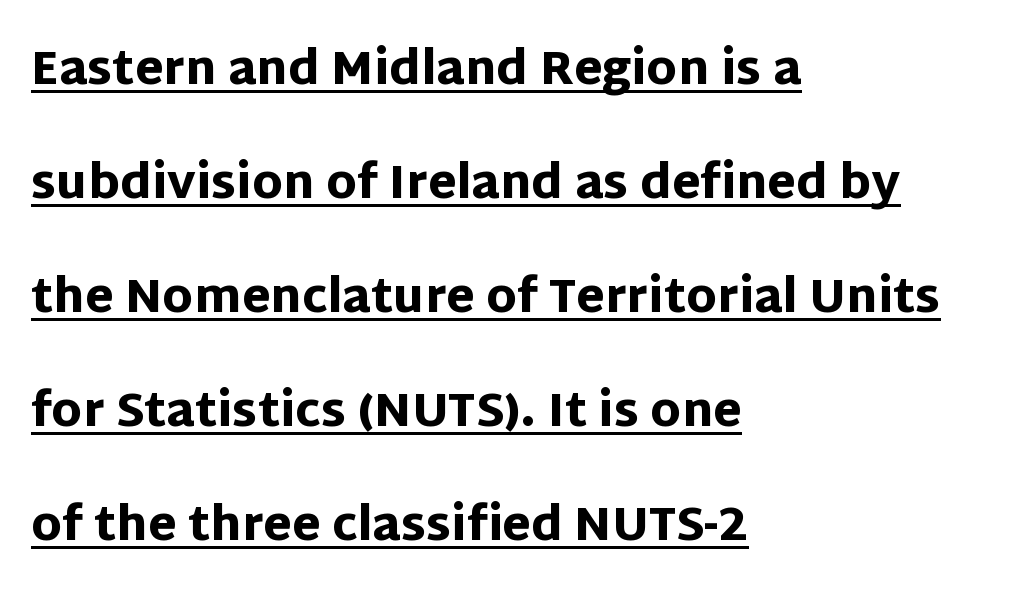
Notice how thick the strokes are: this is what a full bold looks like. In CSS terms this would be text-align: left. Nothing sits at the stroke ends, so this counts as sans-serif. Observe the ordinary spacing: letters are neighbours, not strangers. A continuous stroke trails under the words, as in a hyperlink. Italic? Not at all — the glyphs are vertical.
